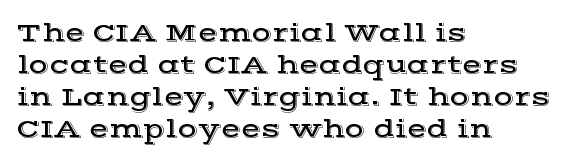
The image shows 26 px text type, upright; set left-aligned, line spacing 1.23x, normal letter spacing, not underlined.
